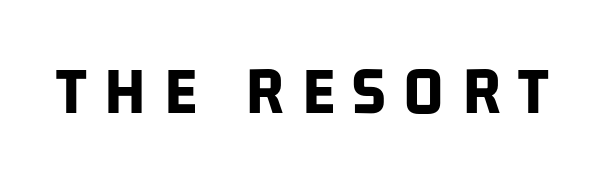
Honestly, there is no underline to notice here at all. You'd pick this weight for a headline — it's a proper bold. Between one letter and the next there's a generous, obvious gap. The letters carry no serifs — their stems end cleanly without finishing strokes. Do the characters align in a grid? No, the font is proportional.
